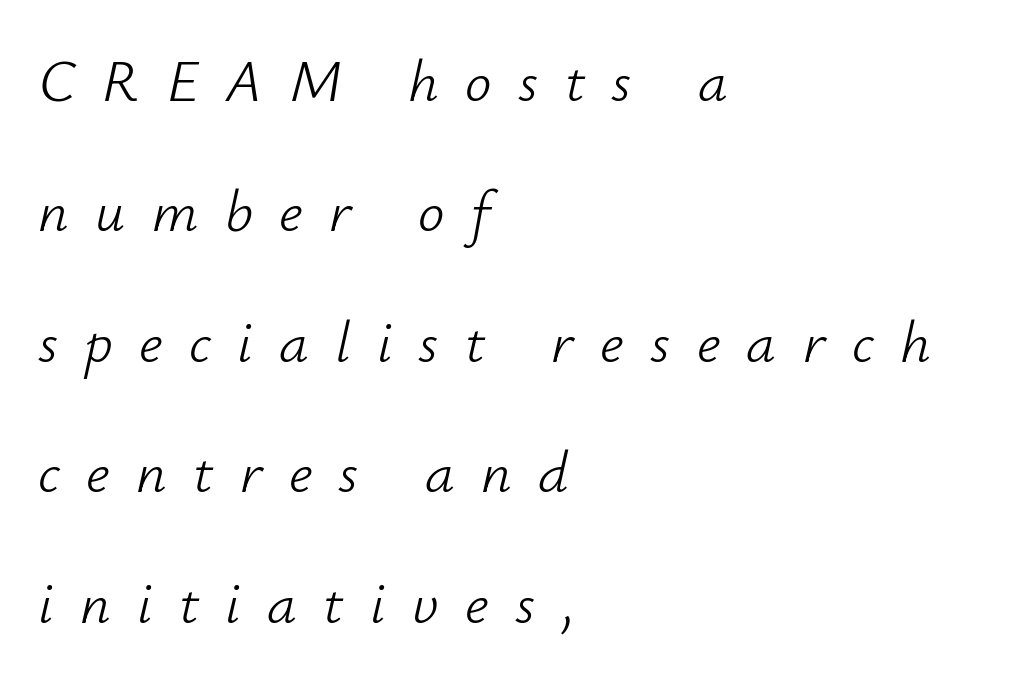
Horizontal bands of white between lines are thick stripes. Horizontal alignment here is leftward, the default for most running prose. Bare-footed words on every line. Someone cranked the tracking dial way up on this one. Each letter keeps its own natural width here, so spacing adapts to shape.
